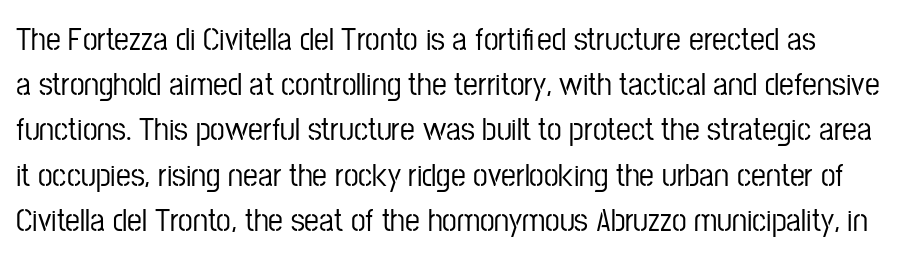
Q: Is the text italic (slanted)? A: No, it is upright.
Q: Is the typeface a serif or a sans-serif typeface? A: Sans-serif.
Q: Is the text underlined? A: No.
Q: Is the spacing between letters normal or unusually wide? A: Normal.
Q: Is the spacing between lines tight, normal or loose? A: Normal.
Q: Width (condensed, normal, or wide)? A: Condensed.
Q: Stroke contrast? A: Low.
Q: x-height? A: Medium.
Q: Monospaced? A: No.
